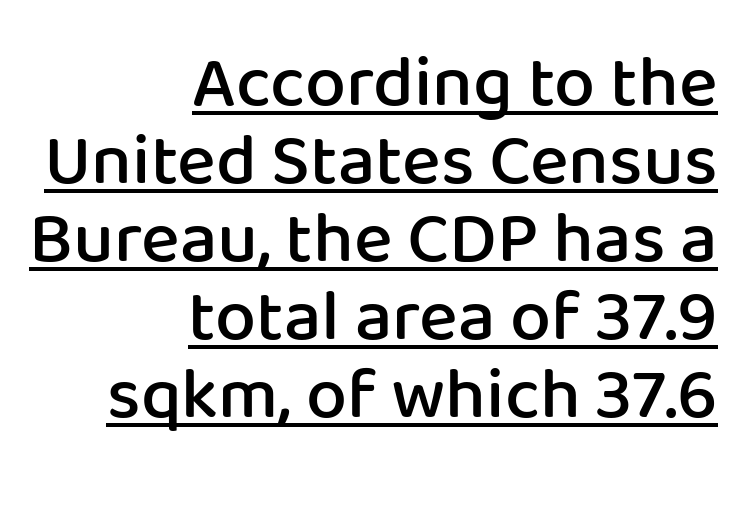
Think of a printed novel: that variable character pitch is what you see here. The lettering stays uniformly vertical, giving the passage a roman look. The rendering uses the underline text-decoration. If you measured baseline to baseline, you'd find a short distance. These lines are composed in type without serifs.
